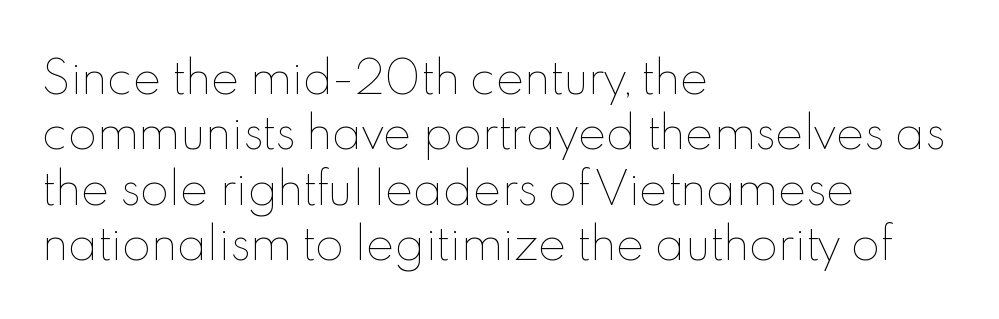
The image shows 43 px thin type, upright; set left-aligned, normal line spacing (1.29x), normal letter spacing, not underlined; a small x-height.
